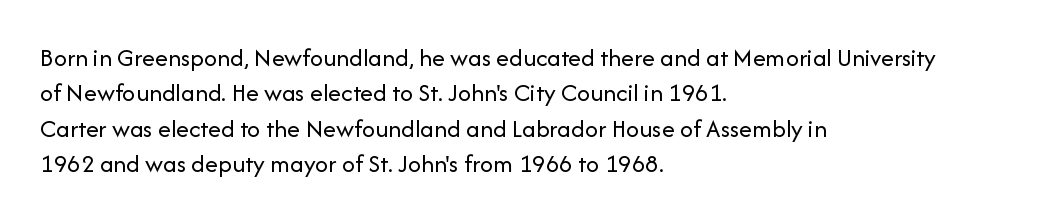
Q: Is the text bold? A: No.
Q: Is the text italic (slanted)? A: No, it is upright.
Q: Is the text underlined? A: No.
Q: How is the paragraph aligned? A: Left-aligned.
Q: Is the spacing between letters normal or unusually wide? A: Normal.
Q: Is the spacing between lines tight, normal or loose? A: Normal.
